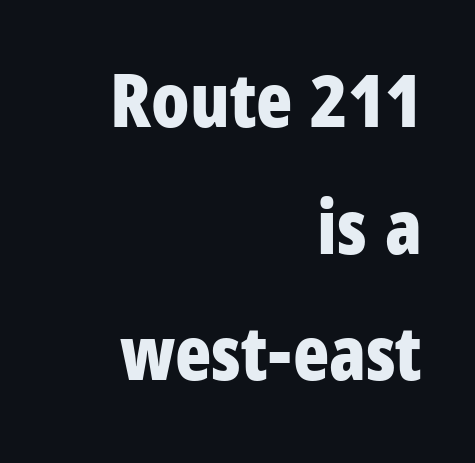
The image shows 75 px bold, condensed sans-serif type, upright; set right-aligned, normal line spacing (1.69x), normal letter spacing, not underlined; low stroke contrast and a large x-height.
